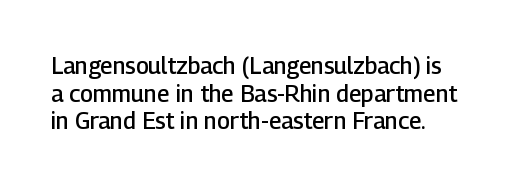
{"italic": "no", "bold": "semi", "underline": "no", "line_spacing_ratio": 1.2, "letter_spacing": "normal", "letter_spacing_em": 0.0, "glyph_px": 23}
